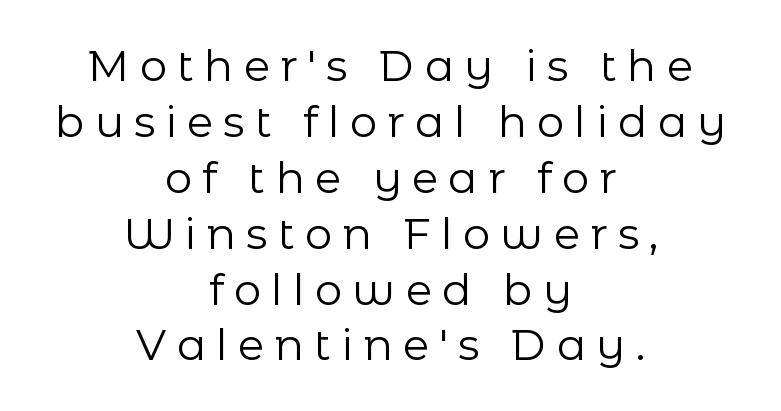
{"serif": "no", "italic": "no", "bold": "no", "weight": "regular", "width": "normal", "stroke_contrast": "low", "x_height": "medium", "monospaced": "no", "underline": "no", "align": "center", "line_spacing": "normal", "line_spacing_ratio": 1.3, "letter_spacing": "wide", "letter_spacing_em": 0.24, "glyph_px": 43}
